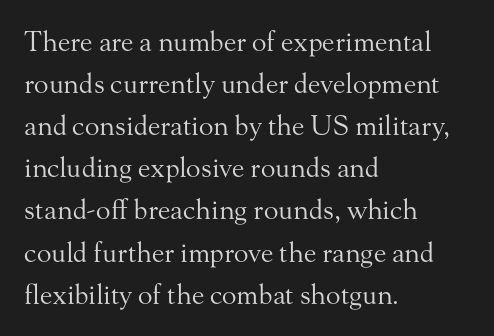
{"italic": "no", "bold": "no", "underline": "no", "align": "left", "line_spacing": "normal", "line_spacing_ratio": 1.56, "letter_spacing": "normal", "letter_spacing_em": 0.0, "glyph_px": 27}
